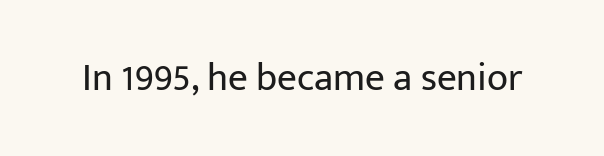
The image shows 39 px regular-weight sans-serif type, upright; set normal letter spacing, not underlined; low stroke contrast and a medium x-height.
